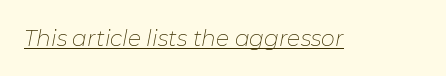
The image shows 22 px text type, italic (leaning right); set normal letter spacing, underlined.
